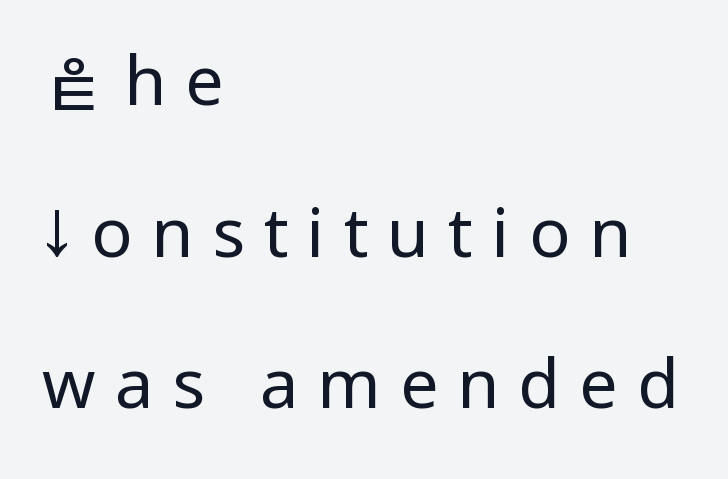
The image shows 68 px regular-weight, condensed sans-serif type, upright; set left-aligned, loose line spacing (2.23x), unusually wide letter spacing (+0.28 em), not underlined; low stroke contrast.
